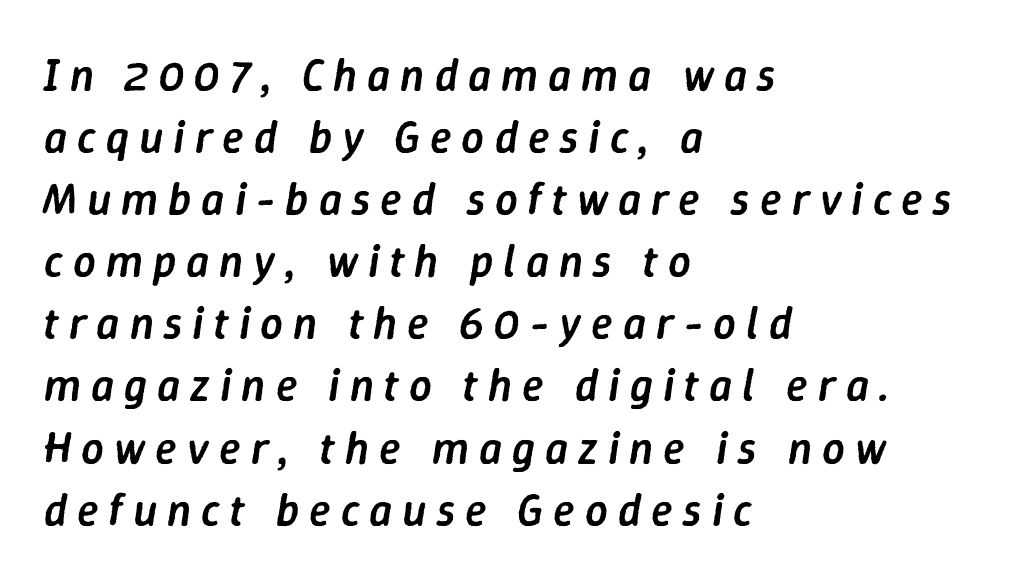
The passage shown stacks its lines at a standard gap. The typography opts for an oblique posture over an upright one. Underline: absent. Loose tracking; the words dissolve into strings of separated letters. Note the varied advance widths — an 'i' is clearly narrower than an 'm'. Is the block centered? No — it sits flush against the left margin.
